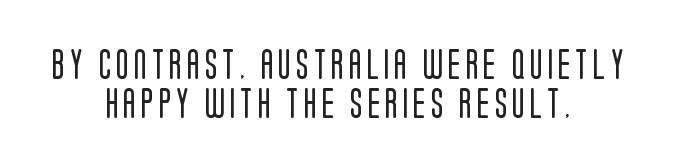
The image shows 30 px regular-weight, condensed sans-serif type, upright; set centered, normal line spacing (1.31x), not underlined; low stroke contrast and a large x-height.
